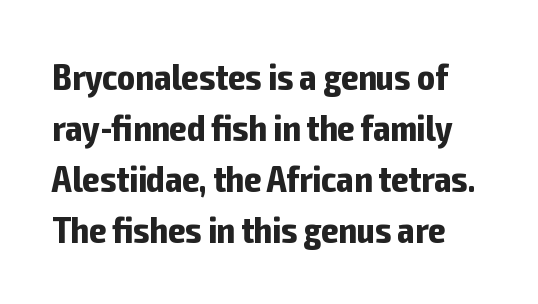
The image shows 37 px bold, condensed sans-serif type, upright; set normal line spacing (1.38x), normal letter spacing, not underlined; low stroke contrast and a medium x-height.
